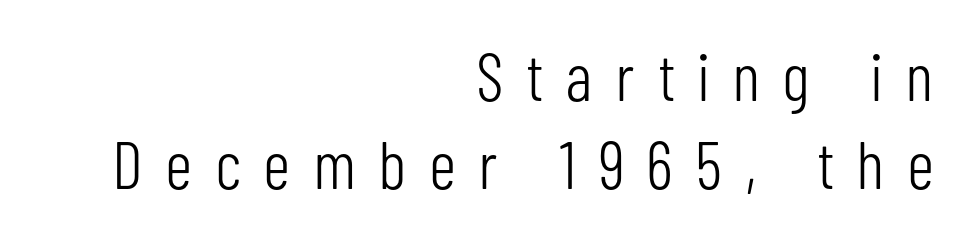
Q: Is the text bold? A: No.
Q: Is the text italic (slanted)? A: No, it is upright.
Q: Is the typeface a serif or a sans-serif typeface? A: Sans-serif.
Q: Is the text underlined? A: No.
Q: How is the paragraph aligned? A: Right-aligned.
Q: Is the spacing between letters normal or unusually wide? A: Unusually wide.
Q: Is the spacing between lines tight, normal or loose? A: Normal.
Q: Width (condensed, normal, or wide)? A: Condensed.
Q: Stroke contrast? A: Low.
Q: x-height? A: Medium.
Q: Monospaced? A: No.
